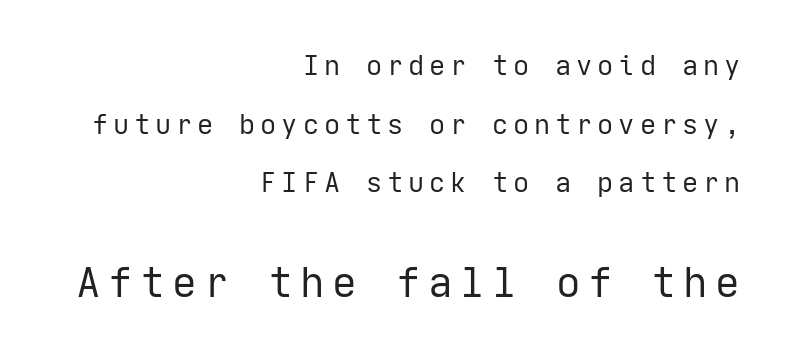
{"serif": "no", "italic": "no", "bold": "no", "weight": "regular", "width": "normal", "stroke_contrast": "low", "x_height": "medium", "underline": "no", "align": "right", "line_spacing": "loose", "line_spacing_ratio": 2.17, "larger_block": "second", "size_ratio": 1.52, "glyph_px": 41}
